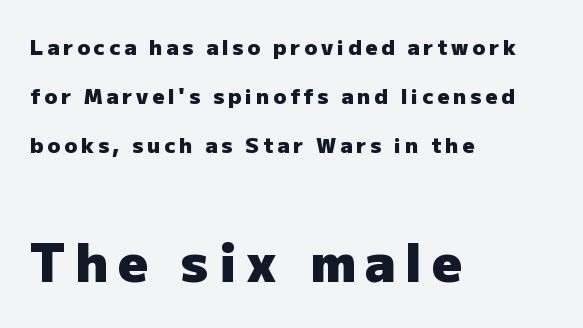
{"serif": "no", "italic": "no", "bold": "yes", "weight": "heavy", "width": "normal", "stroke_contrast": "low", "x_height": "medium", "monospaced": "no", "underline": "no", "align": "left", "line_spacing": "loose", "line_spacing_ratio": 2.34, "larger_block": "second", "size_ratio": 2.52, "glyph_px": 53}
